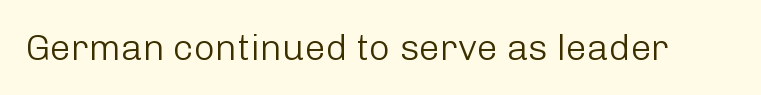
Q: Is the text bold? A: No.
Q: Is the text italic (slanted)? A: No, it is upright.
Q: Is the typeface a serif or a sans-serif typeface? A: Sans-serif.
Q: Is the text underlined? A: No.
Q: Is the spacing between letters normal or unusually wide? A: Normal.
Q: Width (condensed, normal, or wide)? A: Normal.
Q: Stroke contrast? A: Low.
Q: x-height? A: Medium.
Q: Monospaced? A: No.
